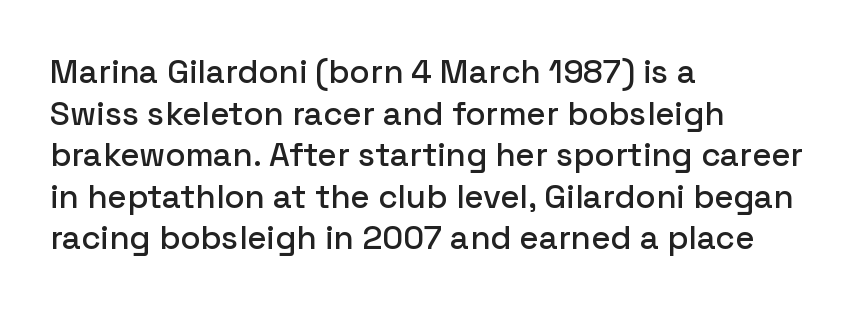
The image shows 33 px sans-serif type, upright; set left-aligned, normal line spacing (1.26x), normal letter spacing, not underlined; low stroke contrast and a medium x-height.
